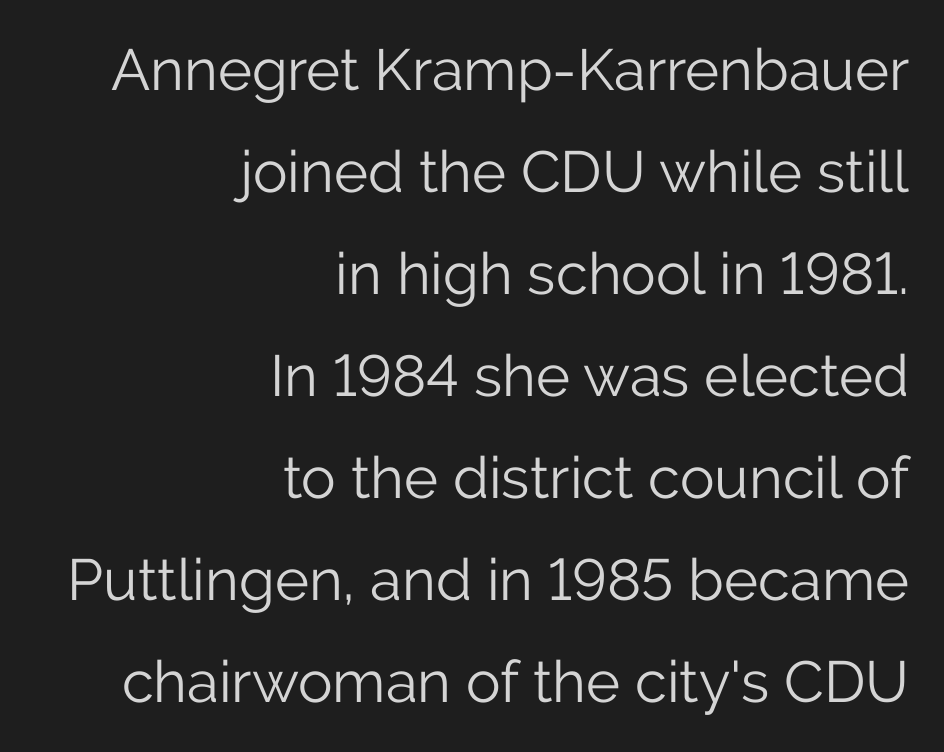
The image shows 58 px light sans-serif type, upright; set right-aligned, line spacing 1.76x, normal letter spacing, not underlined; low stroke contrast and a medium x-height.
